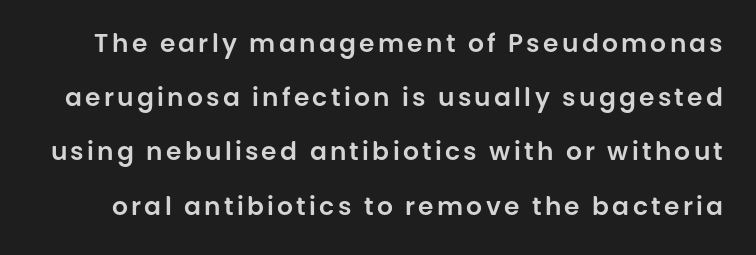
The designer dialed line spacing up above the default. No italicization has been applied; the sample stays upright. The baseline area is clear.
